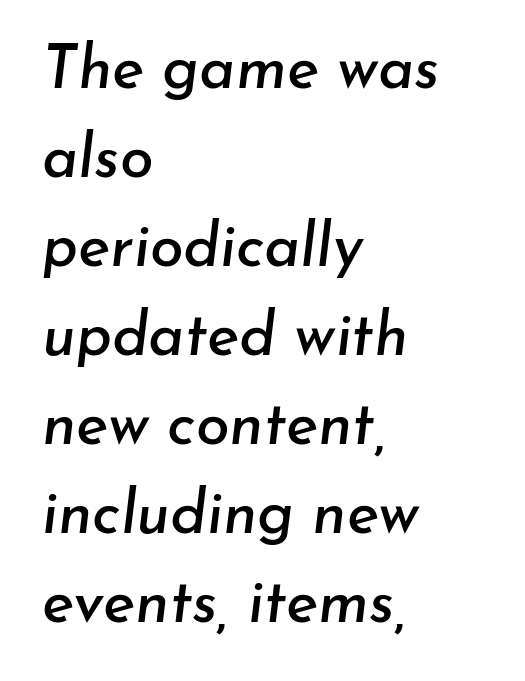
The passage shown is typed in a proportional face where columns would drift. The passage is arranged the way most books set body copy — flush left. A typesetter would call this leading conventional body-copy spacing. This rendering features lettering with no underline.
